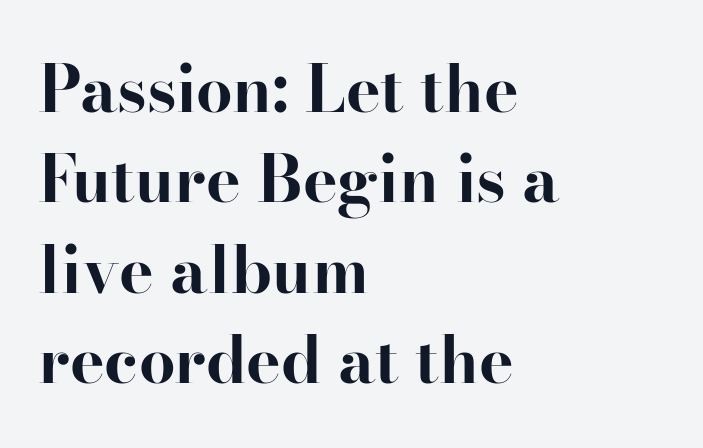
Q: Is the text bold? A: Yes.
Q: Is the text italic (slanted)? A: No, it is upright.
Q: Is the typeface a serif or a sans-serif typeface? A: Serif.
Q: Is the text underlined? A: No.
Q: How is the paragraph aligned? A: Left-aligned.
Q: Is the spacing between letters normal or unusually wide? A: Normal.
Q: Is the spacing between lines tight, normal or loose? A: Normal.
Q: Width (condensed, normal, or wide)? A: Normal.
Q: Stroke contrast? A: High.
Q: x-height? A: Small.
Q: Monospaced? A: No.
